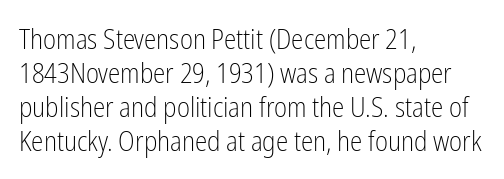
Counters stay open thanks to moderate or lighter strokes. Rendered with straight, roman letterforms. Type without underlining. One-word summary of the alignment: left. The passage shown is typed in a proportional face where columns would drift. Serifs: no, the terminals of the letterforms are clean.
